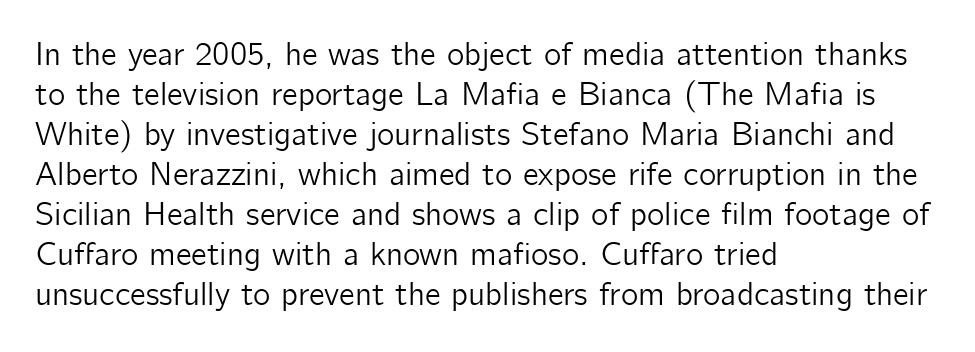
Q: Is the text italic (slanted)? A: No, it is upright.
Q: Is the typeface a serif or a sans-serif typeface? A: Sans-serif.
Q: Is the text underlined? A: No.
Q: How is the paragraph aligned? A: Left-aligned.
Q: Is the spacing between letters normal or unusually wide? A: Normal.
Q: Width (condensed, normal, or wide)? A: Normal.
Q: Stroke contrast? A: Low.
Q: x-height? A: Medium.
Q: Monospaced? A: No.
